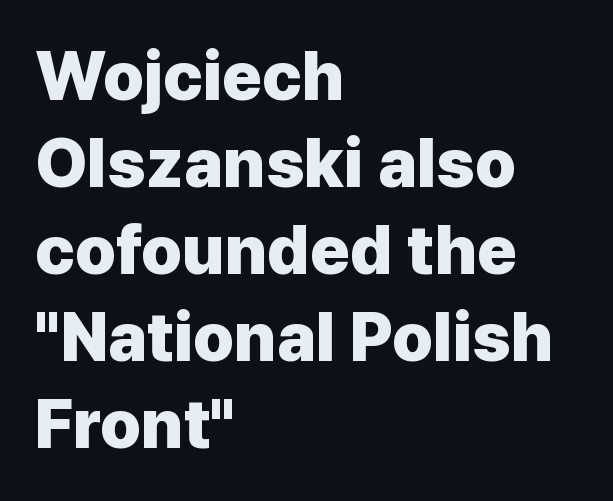
{"serif": "no", "italic": "no", "bold": "yes", "weight": "heavy", "width": "normal", "stroke_contrast": "low", "x_height": "medium", "monospaced": "no", "underline": "no", "align": "left", "line_spacing": "normal", "line_spacing_ratio": 1.28, "letter_spacing": "normal", "letter_spacing_em": 0.0, "glyph_px": 68}
